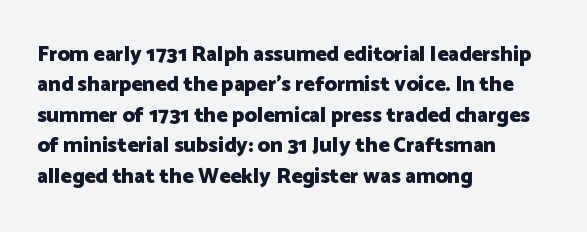
Notice how the stems are strictly vertical — no italics here. These words are printed bold, with thick strokes throughout. Leading: standard. You could call the tracking neutral — neither tight nor loose. The rendering anchors every line to the left-hand side. The words here are not underlined.
